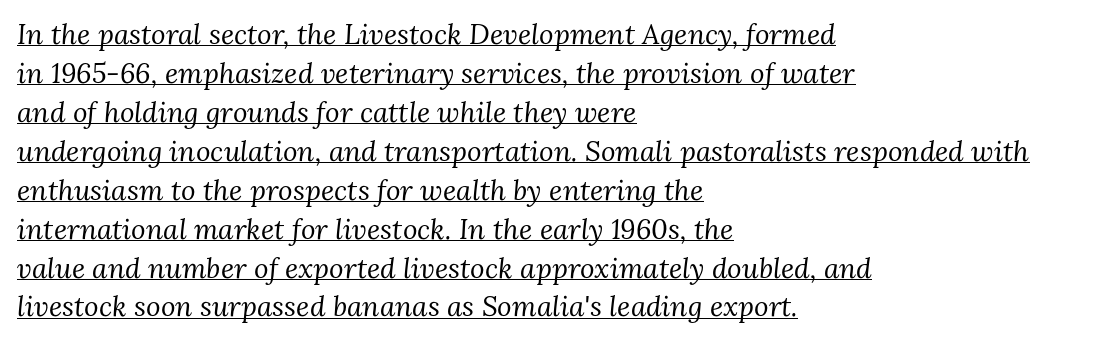
The image shows 28 px regular-weight serif type, italic (leaning right); set left-aligned, normal line spacing (1.39x), normal letter spacing, underlined; medium stroke contrast and a medium x-height.
